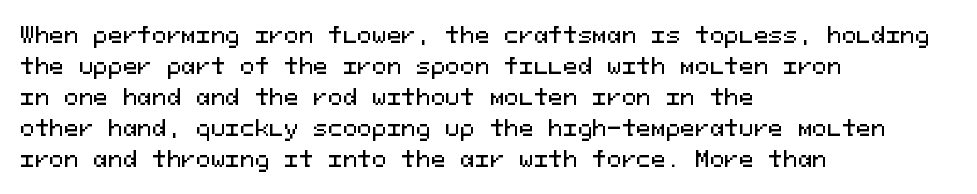
Q: Is the text italic (slanted)? A: No, it is upright.
Q: Is the text underlined? A: No.
Q: How is the paragraph aligned? A: Left-aligned.
Q: Is the spacing between letters normal or unusually wide? A: Normal.
Q: Is the spacing between lines tight, normal or loose? A: Normal.
